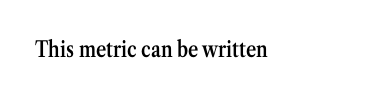
{"italic": "no", "bold": "semi", "underline": "no", "letter_spacing": "normal", "letter_spacing_em": 0.0, "glyph_px": 22}
